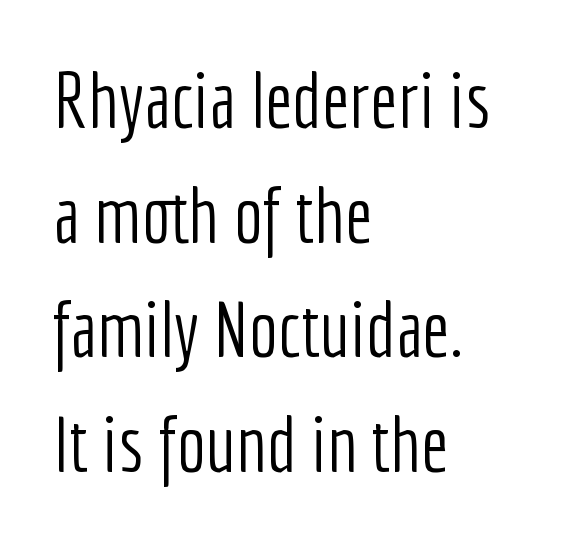
Q: Is the text bold? A: No.
Q: Is the text italic (slanted)? A: No, it is upright.
Q: Is the typeface a serif or a sans-serif typeface? A: Sans-serif.
Q: Is the text underlined? A: No.
Q: How is the paragraph aligned? A: Left-aligned.
Q: Is the spacing between letters normal or unusually wide? A: Normal.
Q: Is the spacing between lines tight, normal or loose? A: Normal.
Q: Width (condensed, normal, or wide)? A: Condensed.
Q: Stroke contrast? A: Low.
Q: x-height? A: Medium.
Q: Monospaced? A: No.
